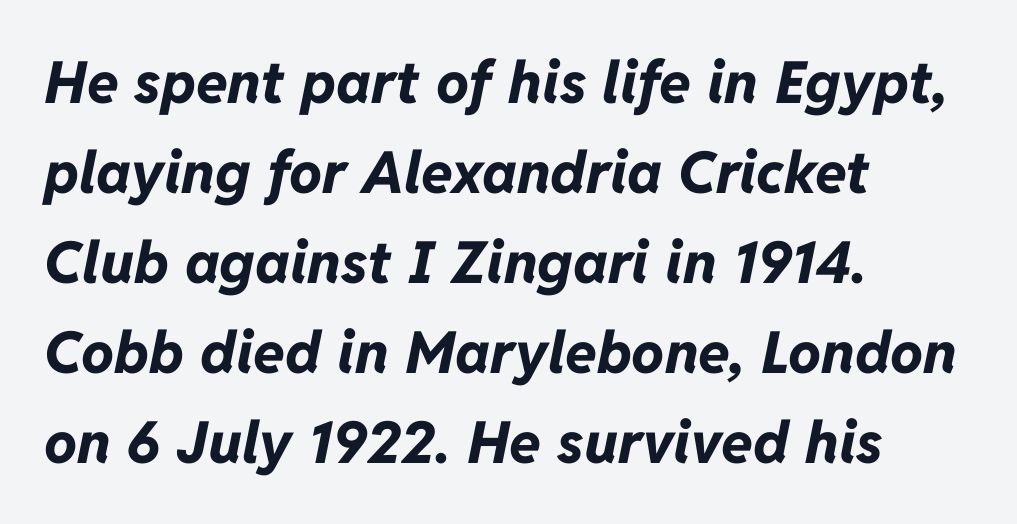
{"italic": "yes", "lean": "right", "slant_degrees": 11, "bold": "yes", "weight": "bold", "width": "normal", "stroke_contrast": "low", "x_height": "medium", "monospaced": "no", "underline": "no", "align": "left", "line_spacing": "normal", "line_spacing_ratio": 1.55, "letter_spacing": "normal", "letter_spacing_em": 0.0, "glyph_px": 58}
